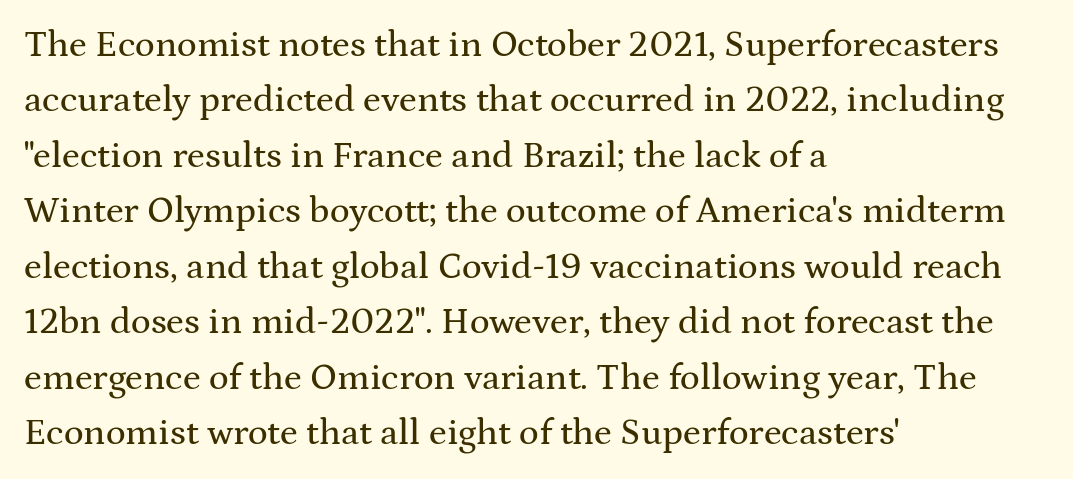
Think of a printed novel: that variable character pitch is what you see here. Standard letterfit; no display-style spreading of the glyphs. Has an underline been added? It has not. Is there much room between lines? A standard amount, neither cramped nor airy.
